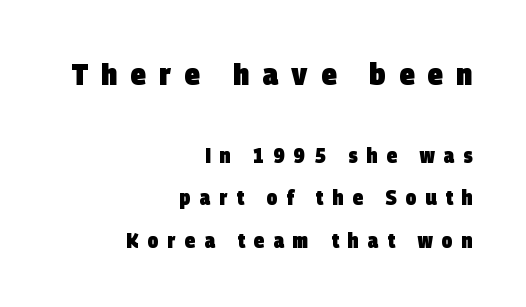
These lines are composed in type without serifs. Only glyphs here, with clear space below each row. A typesetter would call this heavily tracked-out type. Top chunk: large. Bottom chunk: small. These lines stand farther apart than default settings would place them. These lines stack with their right ends in a neat column.
